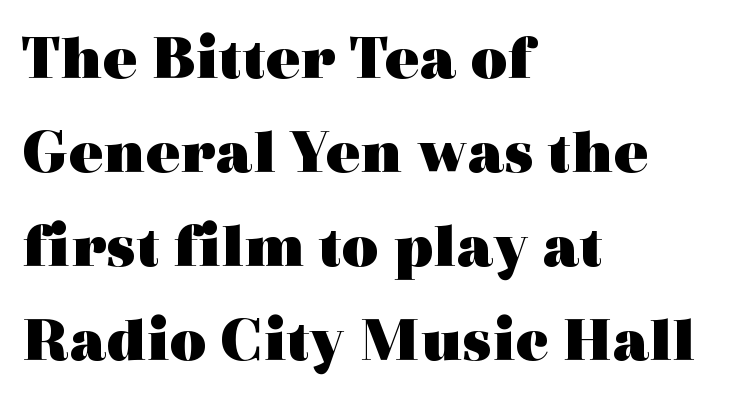
The image shows 64 px heavy, wide serif type, upright; set left-aligned, normal line spacing (1.47x), normal letter spacing, not underlined; a medium x-height.
